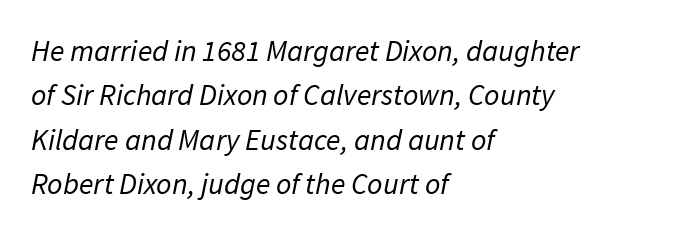
Q: Is the text bold? A: No.
Q: Is the typeface a serif or a sans-serif typeface? A: Sans-serif.
Q: Is the text underlined? A: No.
Q: How is the paragraph aligned? A: Left-aligned.
Q: Is the spacing between letters normal or unusually wide? A: Normal.
Q: Is the spacing between lines tight, normal or loose? A: Normal.
Q: Width (condensed, normal, or wide)? A: Normal.
Q: Stroke contrast? A: Low.
Q: x-height? A: Medium.
Q: Monospaced? A: No.
